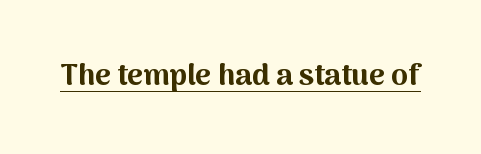
Every word sits above its own underline. Is there any slant? The stems are plumb. Caption: bold face, heavy strokes. The passage shown has conventional tracking throughout. Proportional: the letters do not fall into vertical columns.
